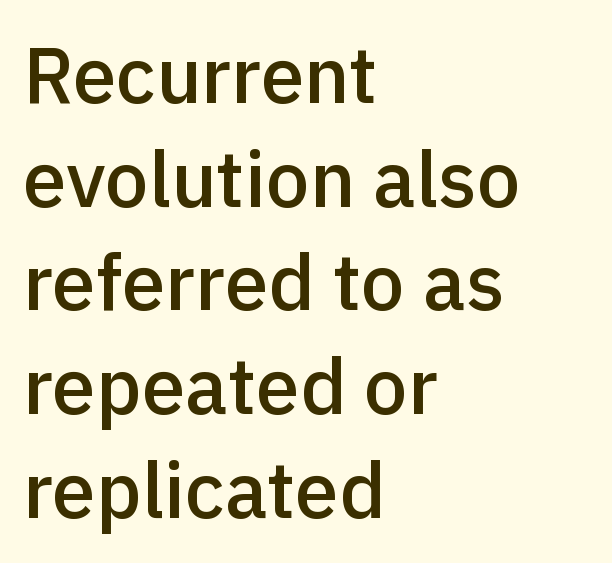
The image shows 78 px semibold sans-serif type, upright; set left-aligned, normal line spacing (1.33x), normal letter spacing, not underlined; a medium x-height.
